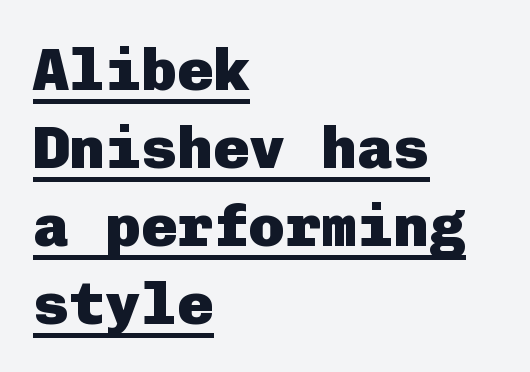
Glance below the letters and you will spot a drawn line. Nothing unusual about the tracking: characters are spaced as the font intends. Heavy, bold letterforms. Regular leading.
